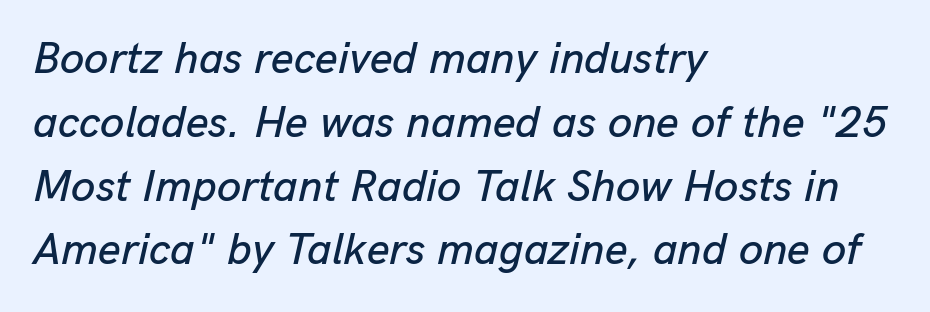
{"italic": "yes", "lean": "right", "slant_degrees": 13, "width": "normal", "stroke_contrast": "low", "x_height": "medium", "monospaced": "no", "underline": "no", "align": "left", "line_spacing": "normal", "line_spacing_ratio": 1.45, "letter_spacing": "normal", "letter_spacing_em": 0.0, "glyph_px": 44}
